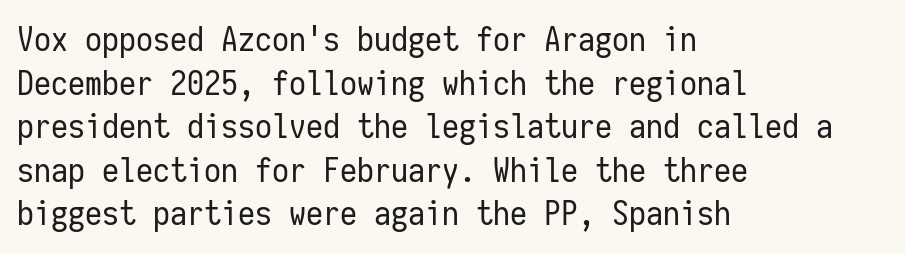
Casual observation: everything's shoved over to the left. The passage shown is not bold in any degree. Ascenders rise straight up at ninety degrees. Leading: standard. Letters rest on an invisible, unmarked baseline. A typesetter would call this zero additional tracking.
